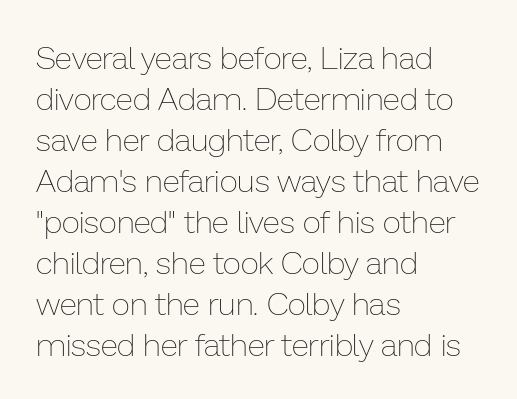
{"italic": "no", "bold": "no", "weight": "thin", "width": "normal", "stroke_contrast": "low", "x_height": "medium", "monospaced": "no", "underline": "no", "align": "left", "line_spacing": "normal", "line_spacing_ratio": 1.28, "letter_spacing": "normal", "letter_spacing_em": 0.0, "glyph_px": 32}
